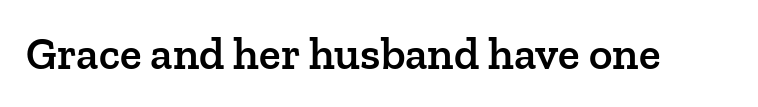
Q: Is the text bold? A: Semi-bold.
Q: Is the text italic (slanted)? A: No, it is upright.
Q: Is the typeface a serif or a sans-serif typeface? A: Serif.
Q: Is the text underlined? A: No.
Q: Is the spacing between letters normal or unusually wide? A: Normal.
Q: Width (condensed, normal, or wide)? A: Normal.
Q: Stroke contrast? A: Low.
Q: x-height? A: Medium.
Q: Monospaced? A: No.
